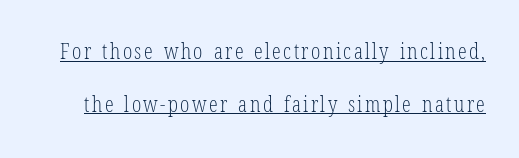
{"italic": "no", "bold": "no", "underline": "yes", "line_spacing": "loose", "line_spacing_ratio": 2.4, "glyph_px": 22}
